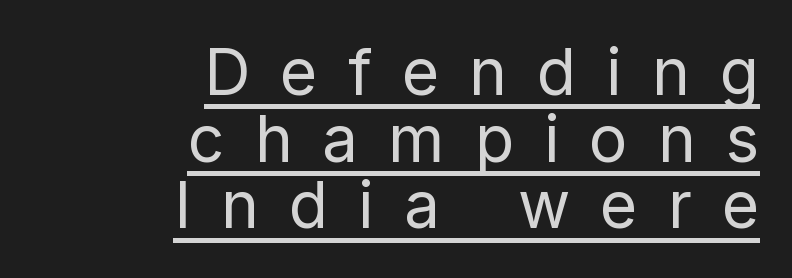
{"serif": "no", "italic": "no", "bold": "no", "weight": "regular", "width": "normal", "stroke_contrast": "low", "x_height": "medium", "monospaced": "no", "underline": "yes", "align": "right", "line_spacing": "tight", "line_spacing_ratio": 1.04, "letter_spacing": "wide", "letter_spacing_em": 0.47, "glyph_px": 64}
